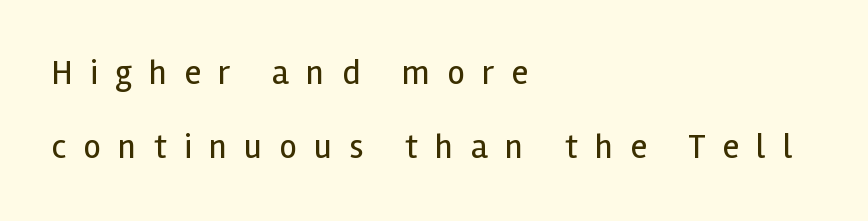
Q: Is the text bold? A: No.
Q: Is the text italic (slanted)? A: No, it is upright.
Q: Is the typeface a serif or a sans-serif typeface? A: Sans-serif.
Q: Is the text underlined? A: No.
Q: How is the paragraph aligned? A: Left-aligned.
Q: Is the spacing between letters normal or unusually wide? A: Unusually wide.
Q: Is the spacing between lines tight, normal or loose? A: Loose.
Q: Width (condensed, normal, or wide)? A: Normal.
Q: x-height? A: Medium.
Q: Monospaced? A: No.
